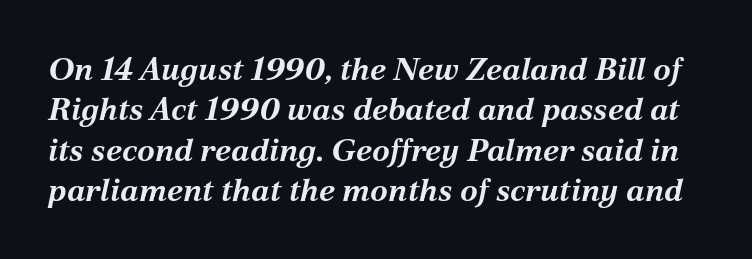
The space between consecutive lines is moderate. Each letter keeps its own natural width here, so spacing adapts to shape. Glance below the letters and you will spot only blank space. Bold? Absolutely — the strokes are thick and heavy. The font's italic variant was chosen for this text. The horizontal fit of the characters is conventional and even.
